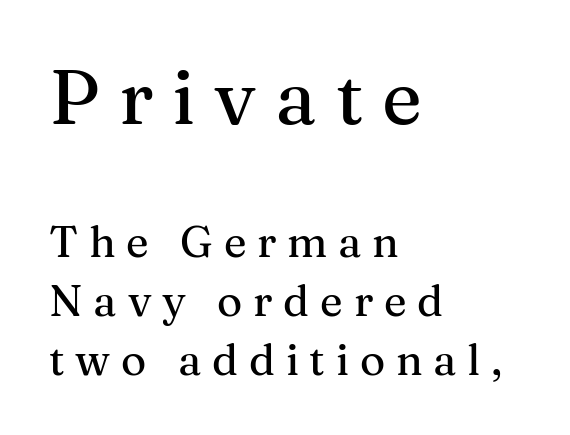
{"serif": "yes", "italic": "no", "width": "normal", "stroke_contrast": "medium", "x_height": "medium", "monospaced": "no", "underline": "no", "align": "left", "line_spacing": "normal", "line_spacing_ratio": 1.37, "letter_spacing": "wide", "letter_spacing_em": 0.25, "larger_block": "first", "size_ratio": 1.77, "glyph_px": 76}
